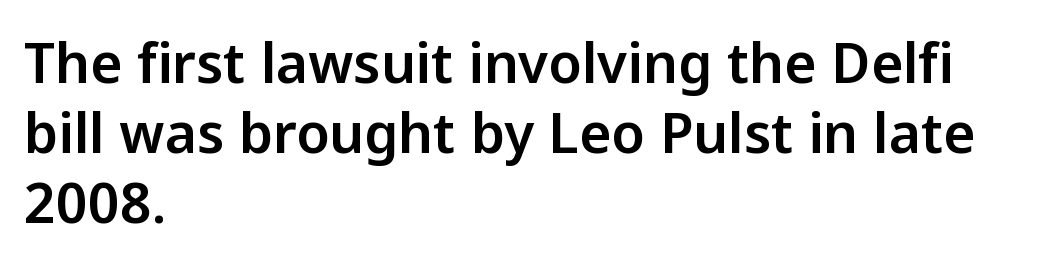
{"serif": "no", "italic": "no", "width": "normal", "stroke_contrast": "low", "x_height": "medium", "monospaced": "no", "underline": "no", "align": "left", "line_spacing": "normal", "line_spacing_ratio": 1.27, "letter_spacing": "normal", "letter_spacing_em": 0.0, "glyph_px": 55}
